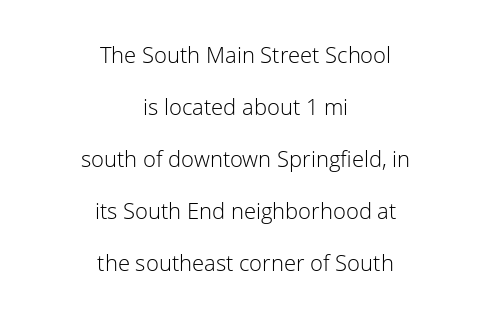
The image shows 22 px text type, upright; set centered, loose line spacing (2.36x), normal letter spacing, not underlined.
